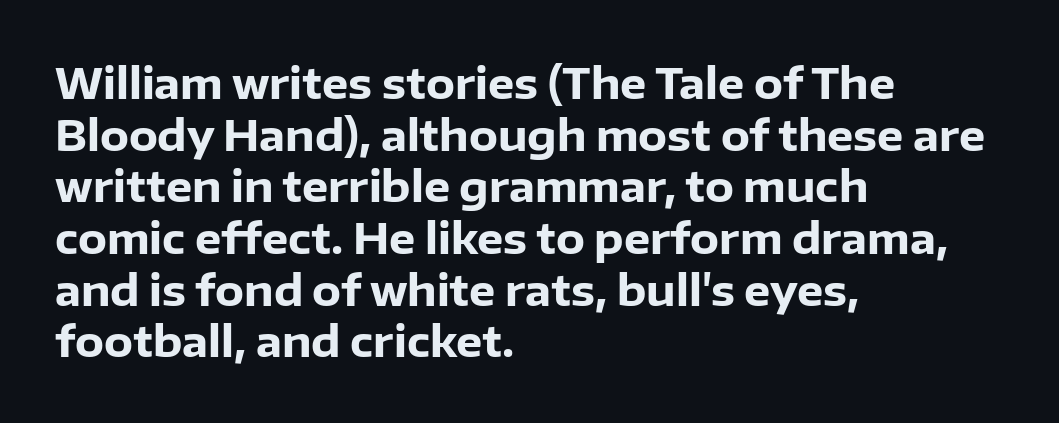
Q: Is the text bold? A: Yes.
Q: Is the text italic (slanted)? A: No, it is upright.
Q: Is the typeface a serif or a sans-serif typeface? A: Sans-serif.
Q: Is the text underlined? A: No.
Q: How is the paragraph aligned? A: Left-aligned.
Q: Is the spacing between letters normal or unusually wide? A: Normal.
Q: Width (condensed, normal, or wide)? A: Normal.
Q: Stroke contrast? A: Low.
Q: x-height? A: Medium.
Q: Monospaced? A: No.
